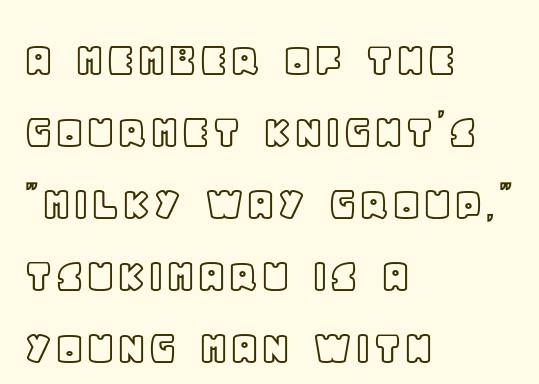
Does extra space separate the letters? No, they use regular spacing. The foot of each line stays bare and open. The rendering uses natural spacing where letterforms have individual widths. In CSS terms this would be text-align: left.
